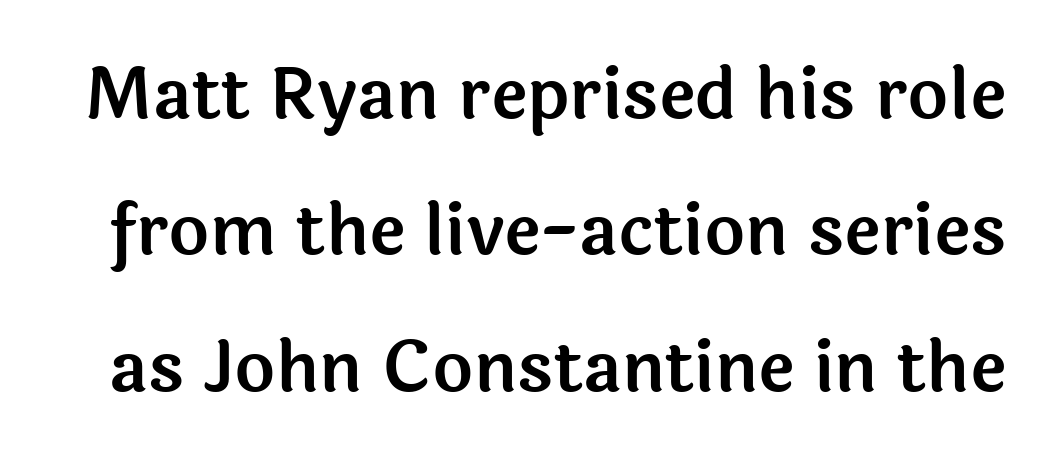
The image shows 70 px sans-serif type, upright; set loose line spacing (1.95x), normal letter spacing, not underlined; a medium x-height.
